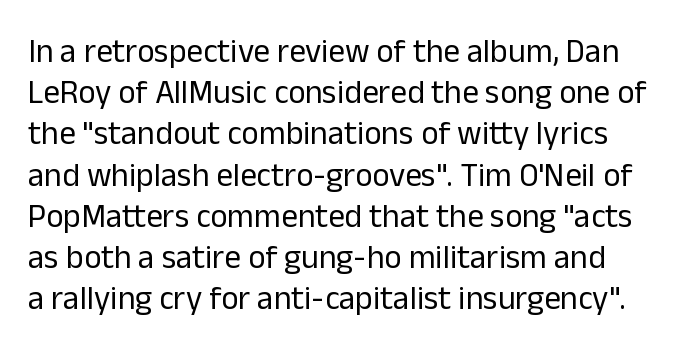
{"serif": "no", "italic": "no", "bold": "no", "weight": "regular", "width": "normal", "stroke_contrast": "low", "x_height": "medium", "monospaced": "no", "underline": "no", "line_spacing": "normal", "line_spacing_ratio": 1.25, "letter_spacing": "normal", "letter_spacing_em": 0.0, "glyph_px": 33}
